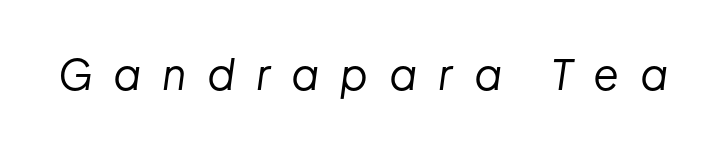
Q: Is the text bold? A: No.
Q: Is the text italic (slanted)? A: Yes, it leans right by about 8 degrees.
Q: Is the text underlined? A: No.
Q: Is the spacing between letters normal or unusually wide? A: Unusually wide.
Q: Width (condensed, normal, or wide)? A: Normal.
Q: Stroke contrast? A: Low.
Q: x-height? A: Medium.
Q: Monospaced? A: No.
